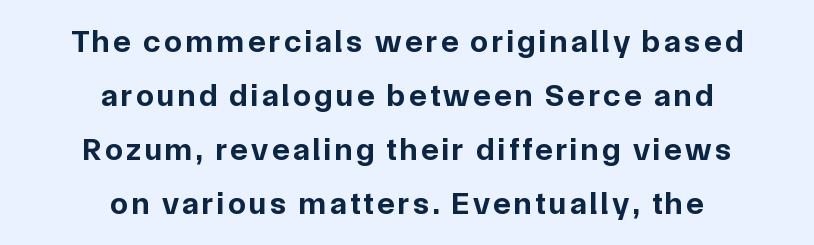
{"serif": "no", "italic": "no", "bold": "yes", "weight": "bold", "width": "normal", "stroke_contrast": "low", "x_height": "medium", "monospaced": "no", "underline": "no", "align": "center", "line_spacing": "normal", "line_spacing_ratio": 1.69, "glyph_px": 32}
